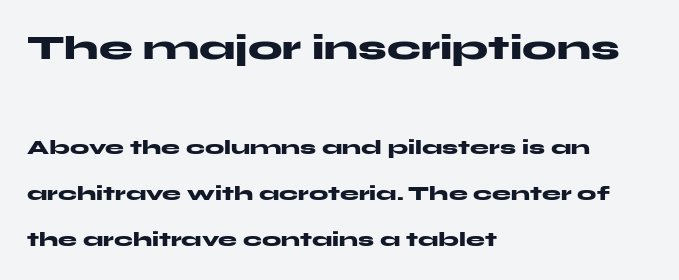
Type without underlining. Note the varied advance widths — an 'i' is clearly narrower than an 'm'. The initial chunk of copy outweighs the following chunk in type size. What's the leading like? Stretched, with rows far apart.
